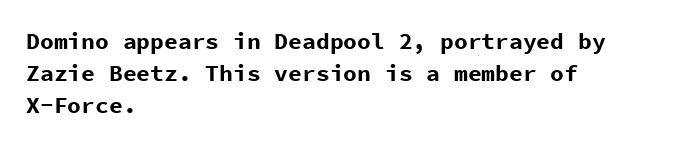
The image shows 23 px bold type, upright; set left-aligned, normal line spacing (1.39x), normal letter spacing, not underlined.
